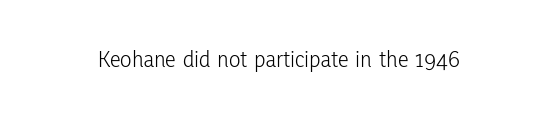
{"italic": "no", "bold": "no", "underline": "no", "letter_spacing": "normal", "letter_spacing_em": 0.0, "glyph_px": 24}
